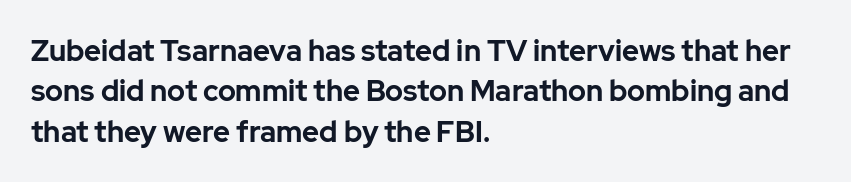
The image shows 29 px bold sans-serif type, upright; set left-aligned, normal line spacing (1.39x), normal letter spacing, not underlined; low stroke contrast and a medium x-height.
